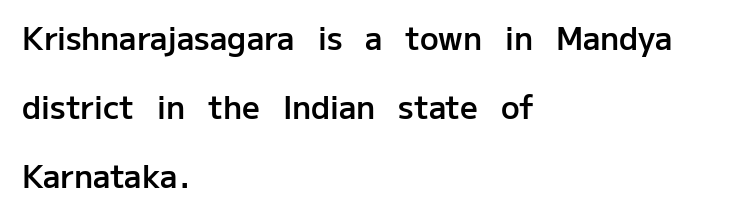
The paragraph shown leans on its left margin. Caption: standard tracking, unaltered. Note the varied advance widths — an 'i' is clearly narrower than an 'm'. Has an underline been added? It has not. Heft: intermediate — a semibold. The rendering uses a large line-height, opening up the rows.
